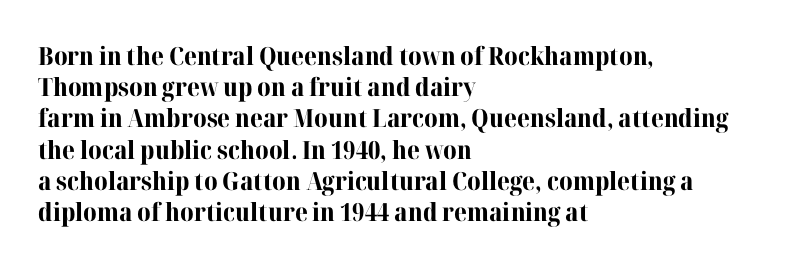
The image shows 25 px bold type, upright; set left-aligned, normal line spacing (1.25x), normal letter spacing, not underlined.
